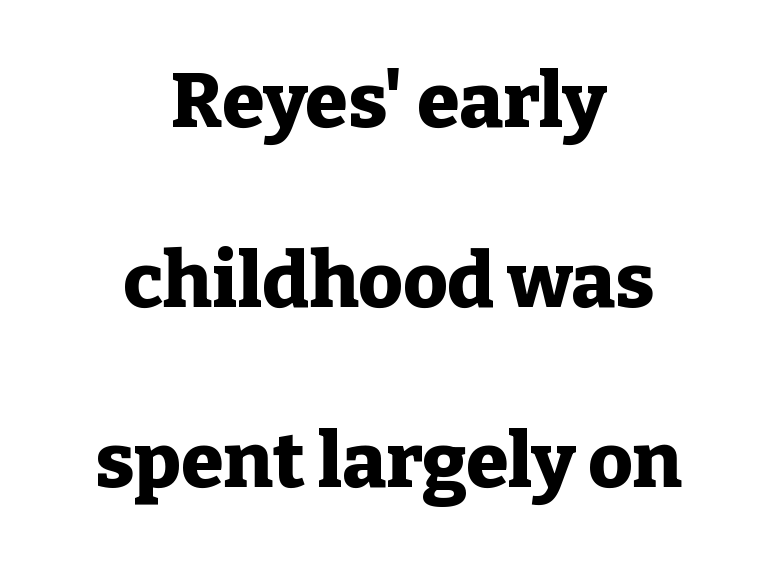
{"serif": "yes", "italic": "no", "bold": "yes", "weight": "heavy", "width": "normal", "stroke_contrast": "low", "x_height": "medium", "monospaced": "no", "underline": "no", "align": "center", "line_spacing": "loose", "line_spacing_ratio": 2.34, "letter_spacing": "normal", "letter_spacing_em": 0.0, "glyph_px": 77}
